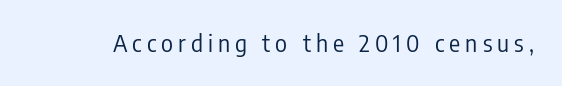
The image shows 23 px text type, upright; set unusually wide letter spacing (+0.22 em), not underlined.
